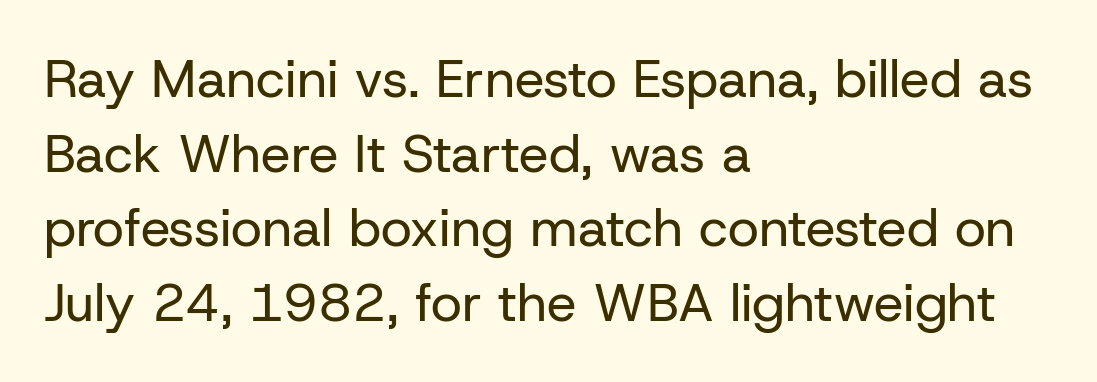
{"serif": "no", "italic": "no", "bold": "no", "weight": "regular", "width": "normal", "stroke_contrast": "low", "x_height": "medium", "monospaced": "no", "underline": "no", "align": "left", "line_spacing": "normal", "line_spacing_ratio": 1.41, "letter_spacing": "normal", "letter_spacing_em": 0.0, "glyph_px": 53}
